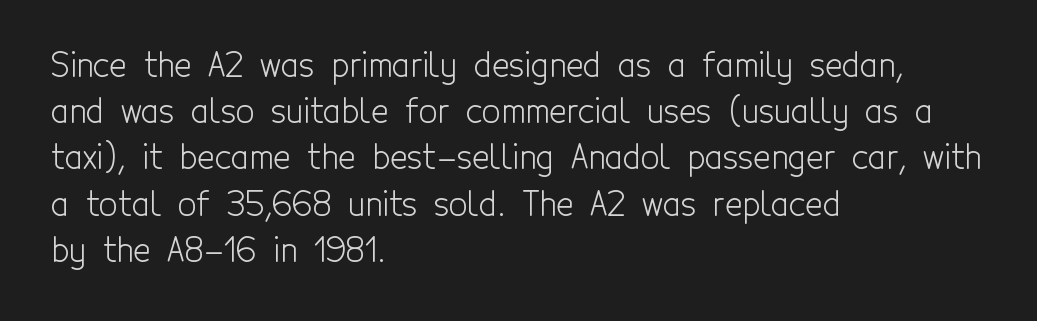
{"serif": "no", "italic": "no", "bold": "no", "weight": "light", "width": "condensed", "x_height": "medium", "monospaced": "no", "underline": "no", "align": "left", "line_spacing": "normal", "line_spacing_ratio": 1.4, "letter_spacing": "normal", "letter_spacing_em": 0.0, "glyph_px": 33}
